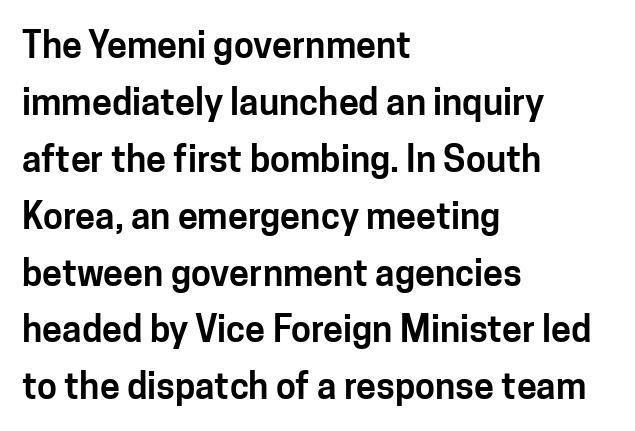
Q: Is the text italic (slanted)? A: No, it is upright.
Q: Is the typeface a serif or a sans-serif typeface? A: Sans-serif.
Q: Is the text underlined? A: No.
Q: How is the paragraph aligned? A: Left-aligned.
Q: Is the spacing between letters normal or unusually wide? A: Normal.
Q: Is the spacing between lines tight, normal or loose? A: Normal.
Q: Width (condensed, normal, or wide)? A: Normal.
Q: Stroke contrast? A: Low.
Q: x-height? A: Medium.
Q: Monospaced? A: No.
